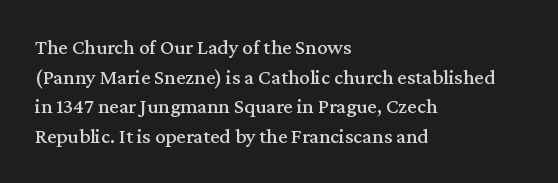
The image shows 21 px text type, upright; set left-aligned, normal line spacing (1.41x), normal letter spacing, not underlined.
